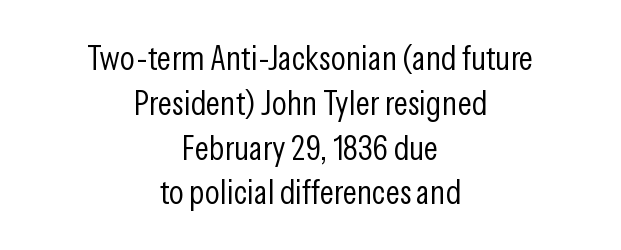
{"serif": "no", "italic": "no", "bold": "no", "weight": "light", "width": "condensed", "stroke_contrast": "low", "x_height": "medium", "monospaced": "no", "underline": "no", "align": "center", "line_spacing": "normal", "line_spacing_ratio": 1.28, "letter_spacing": "normal", "letter_spacing_em": 0.0, "glyph_px": 35}
